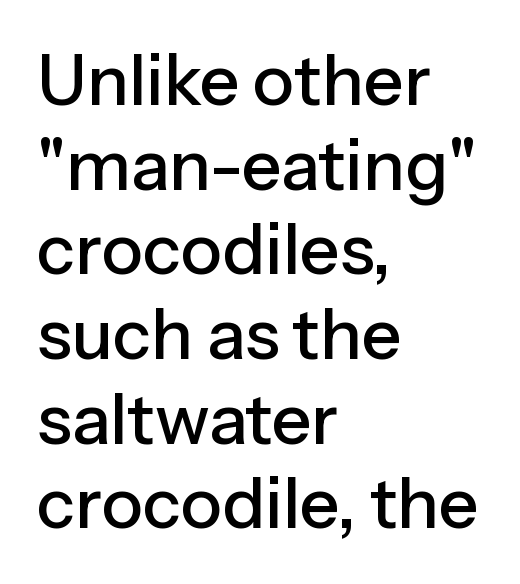
{"serif": "no", "italic": "no", "width": "normal", "stroke_contrast": "low", "x_height": "medium", "monospaced": "no", "underline": "no", "align": "left", "line_spacing_ratio": 1.21, "letter_spacing": "normal", "letter_spacing_em": 0.0, "glyph_px": 70}
